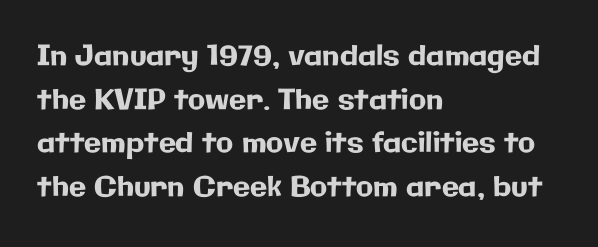
Unmarked baselines from the first word to the last. Honestly, the row spacing looks completely unremarkable. Notice how the passage keeps a crisp vertical edge on the left only. The horizontal fit of the characters is conventional and even. No italicization has been applied; the sample stays upright.
